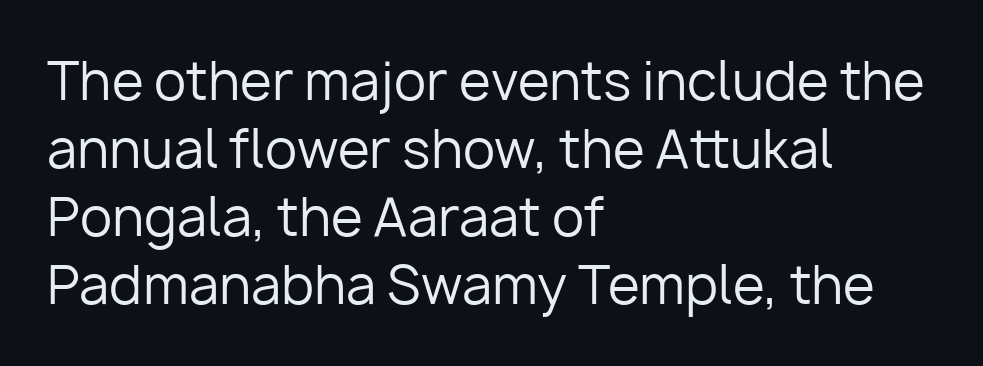
The image shows 52 px regular-weight sans-serif type, upright; set left-aligned, normal line spacing (1.31x), normal letter spacing, not underlined; low stroke contrast and a medium x-height.
